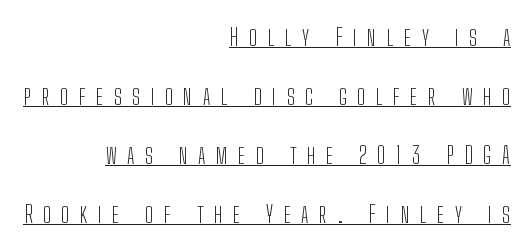
Q: Is the text bold? A: No.
Q: Is the text italic (slanted)? A: No, it is upright.
Q: Is the text underlined? A: Yes.
Q: How is the paragraph aligned? A: Right-aligned.
Q: Is the spacing between letters normal or unusually wide? A: Unusually wide.
Q: Is the spacing between lines tight, normal or loose? A: Loose.
